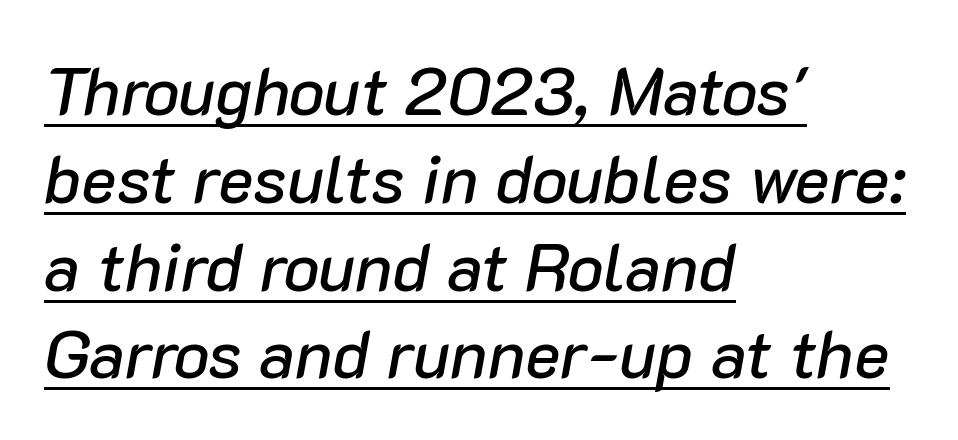
{"italic": "yes", "lean": "right", "slant_degrees": 10, "width": "normal", "stroke_contrast": "low", "x_height": "medium", "monospaced": "no", "underline": "yes", "align": "left", "line_spacing": "normal", "line_spacing_ratio": 1.31, "letter_spacing": "normal", "letter_spacing_em": 0.0, "glyph_px": 67}
